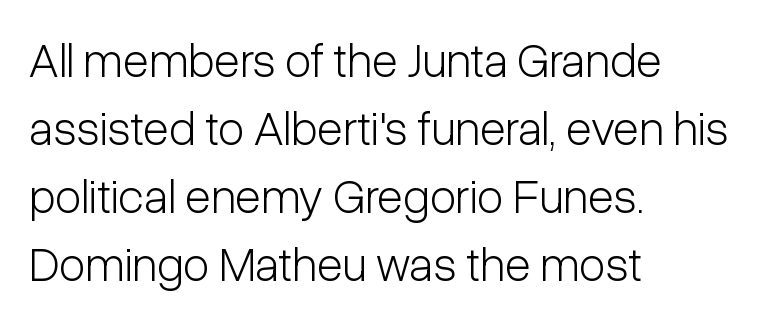
Q: Is the text bold? A: No.
Q: Is the text italic (slanted)? A: No, it is upright.
Q: Is the typeface a serif or a sans-serif typeface? A: Sans-serif.
Q: Is the text underlined? A: No.
Q: How is the paragraph aligned? A: Left-aligned.
Q: Is the spacing between letters normal or unusually wide? A: Normal.
Q: Is the spacing between lines tight, normal or loose? A: Normal.
Q: Width (condensed, normal, or wide)? A: Condensed.
Q: Stroke contrast? A: Low.
Q: x-height? A: Medium.
Q: Monospaced? A: No.
